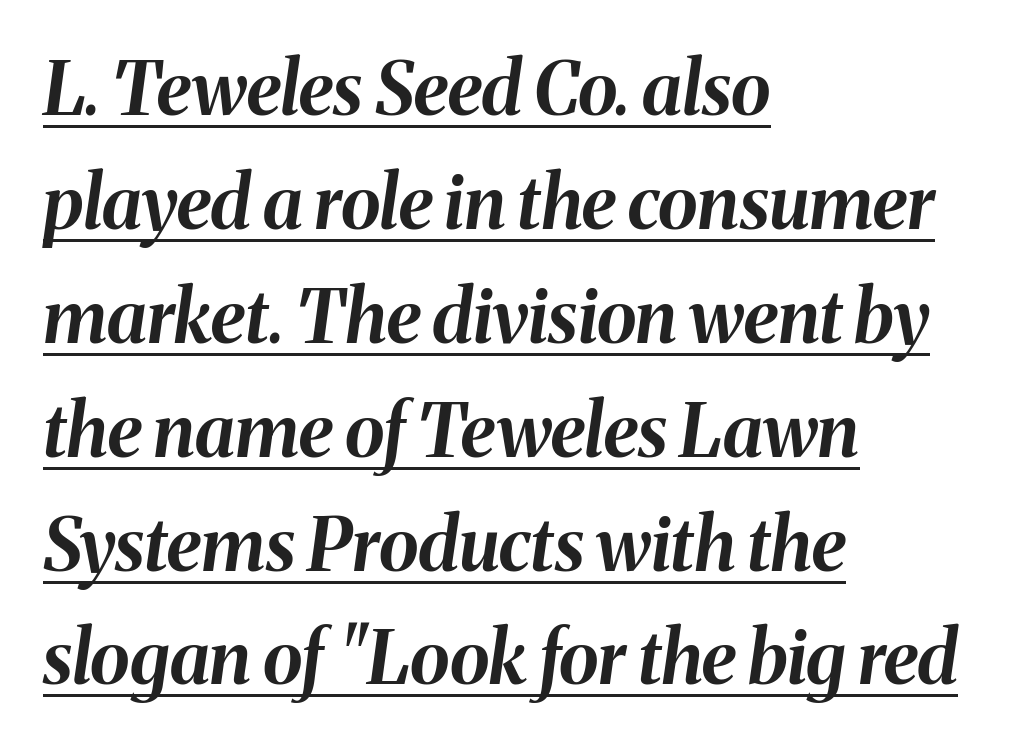
{"italic": "yes", "lean": "right", "slant_degrees": 8, "bold": "yes", "weight": "bold", "width": "normal", "stroke_contrast": "medium", "x_height": "medium", "monospaced": "no", "underline": "yes", "align": "left", "line_spacing": "normal", "line_spacing_ratio": 1.56, "letter_spacing": "normal", "letter_spacing_em": 0.0, "glyph_px": 73}
